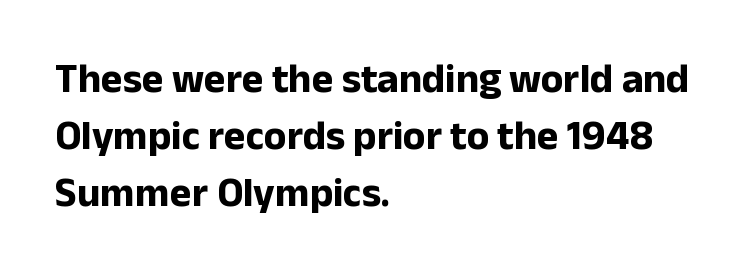
Q: Is the text bold? A: Yes.
Q: Is the text italic (slanted)? A: No, it is upright.
Q: Is the typeface a serif or a sans-serif typeface? A: Sans-serif.
Q: Is the text underlined? A: No.
Q: How is the paragraph aligned? A: Left-aligned.
Q: Is the spacing between letters normal or unusually wide? A: Normal.
Q: Is the spacing between lines tight, normal or loose? A: Normal.
Q: Width (condensed, normal, or wide)? A: Normal.
Q: Stroke contrast? A: Low.
Q: x-height? A: Medium.
Q: Monospaced? A: No.
